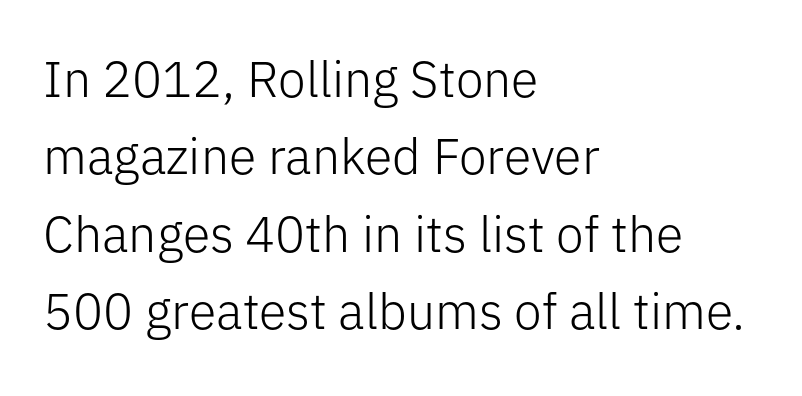
Q: Is the text bold? A: No.
Q: Is the text italic (slanted)? A: No, it is upright.
Q: Is the typeface a serif or a sans-serif typeface? A: Sans-serif.
Q: Is the text underlined? A: No.
Q: How is the paragraph aligned? A: Left-aligned.
Q: Is the spacing between letters normal or unusually wide? A: Normal.
Q: Is the spacing between lines tight, normal or loose? A: Normal.
Q: Width (condensed, normal, or wide)? A: Normal.
Q: Stroke contrast? A: Low.
Q: x-height? A: Medium.
Q: Monospaced? A: No.
